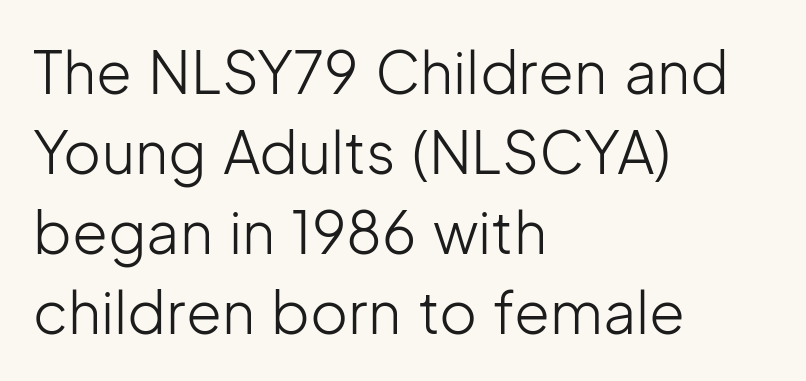
Q: Is the text bold? A: No.
Q: Is the text italic (slanted)? A: No, it is upright.
Q: Is the typeface a serif or a sans-serif typeface? A: Sans-serif.
Q: Is the text underlined? A: No.
Q: How is the paragraph aligned? A: Left-aligned.
Q: Is the spacing between letters normal or unusually wide? A: Normal.
Q: Is the spacing between lines tight, normal or loose? A: Normal.
Q: Width (condensed, normal, or wide)? A: Normal.
Q: Stroke contrast? A: Low.
Q: x-height? A: Medium.
Q: Monospaced? A: No.
